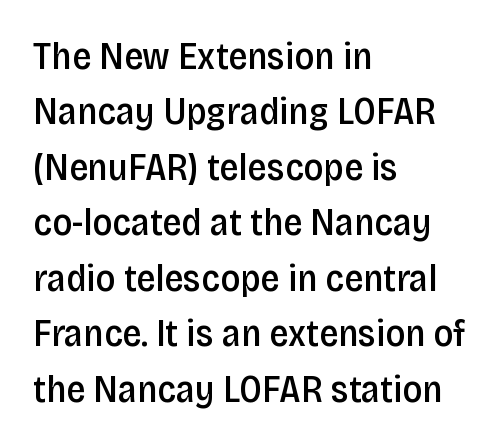
The image shows 38 px semibold, condensed sans-serif type, upright; set left-aligned, normal line spacing (1.46x), normal letter spacing, not underlined; low stroke contrast and a large x-height.
